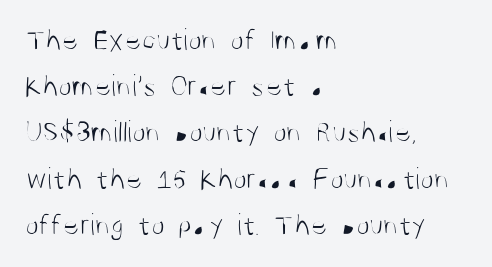
{"serif": "no", "italic": "no", "bold": "no", "weight": "light", "width": "condensed", "stroke_contrast": "medium", "x_height": "large", "monospaced": "no", "underline": "no", "align": "left", "line_spacing": "normal", "line_spacing_ratio": 1.49, "letter_spacing": "normal", "letter_spacing_em": 0.0, "glyph_px": 31}
